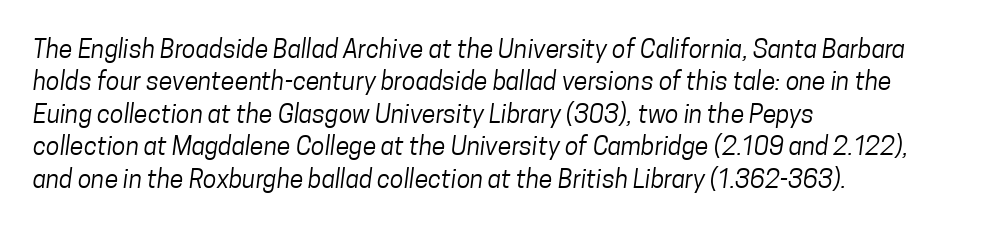
Q: Is the text bold? A: No.
Q: Is the text underlined? A: No.
Q: How is the paragraph aligned? A: Left-aligned.
Q: Is the spacing between letters normal or unusually wide? A: Normal.
Q: Is the spacing between lines tight, normal or loose? A: Normal.
